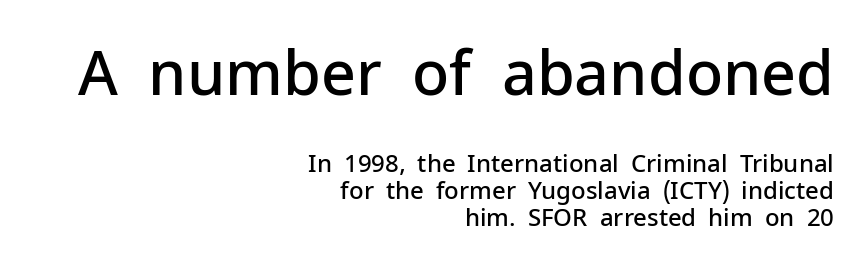
The letters advance in unequal steps, a hallmark of proportional type. The glyphs in this specimen are sans serif. The lettering holds an erect, upright posture throughout. Tracking here is standard; glyphs follow each other at the usual distance.
